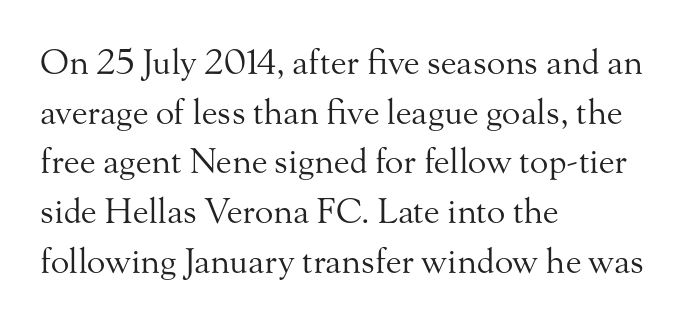
Decoration check: the copy has no underline. Note the varied advance widths — an 'i' is clearly narrower than an 'm'. The line-height multiplier appears to be the usual default. Which margin do the lines hug? The left one — the right edge is uneven. Posture: vertical.
